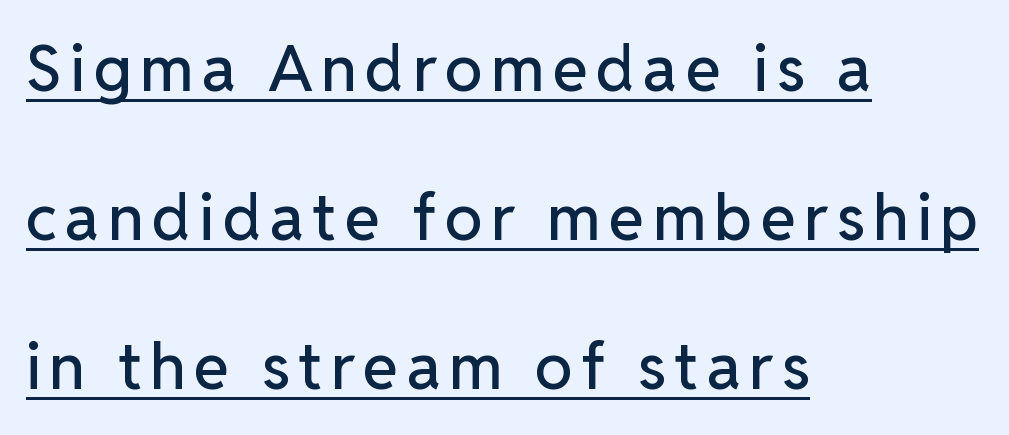
Q: Is the text italic (slanted)? A: No, it is upright.
Q: Is the typeface a serif or a sans-serif typeface? A: Sans-serif.
Q: Is the text underlined? A: Yes.
Q: How is the paragraph aligned? A: Left-aligned.
Q: Is the spacing between lines tight, normal or loose? A: Loose.
Q: Width (condensed, normal, or wide)? A: Normal.
Q: Stroke contrast? A: Low.
Q: x-height? A: Medium.
Q: Monospaced? A: No.
